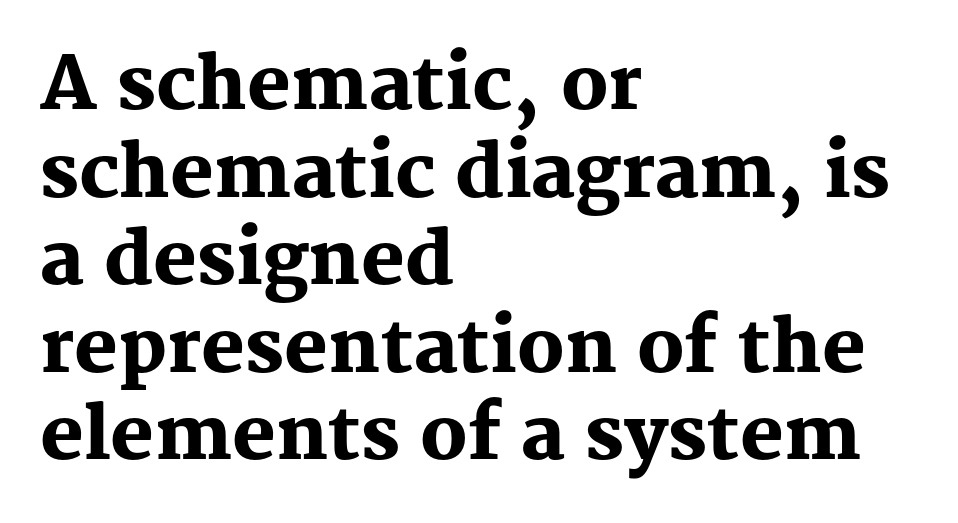
Q: Is the text bold? A: Yes.
Q: Is the text italic (slanted)? A: No, it is upright.
Q: Is the typeface a serif or a sans-serif typeface? A: Serif.
Q: Is the text underlined? A: No.
Q: How is the paragraph aligned? A: Left-aligned.
Q: Is the spacing between letters normal or unusually wide? A: Normal.
Q: Width (condensed, normal, or wide)? A: Normal.
Q: Stroke contrast? A: Medium.
Q: x-height? A: Medium.
Q: Monospaced? A: No.
